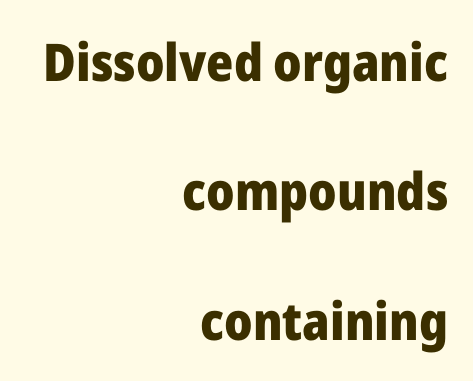
Q: Is the text bold? A: Yes.
Q: Is the text italic (slanted)? A: No, it is upright.
Q: Is the typeface a serif or a sans-serif typeface? A: Sans-serif.
Q: Is the text underlined? A: No.
Q: How is the paragraph aligned? A: Right-aligned.
Q: Is the spacing between letters normal or unusually wide? A: Normal.
Q: Is the spacing between lines tight, normal or loose? A: Loose.
Q: Width (condensed, normal, or wide)? A: Normal.
Q: Stroke contrast? A: Low.
Q: x-height? A: Medium.
Q: Monospaced? A: No.
